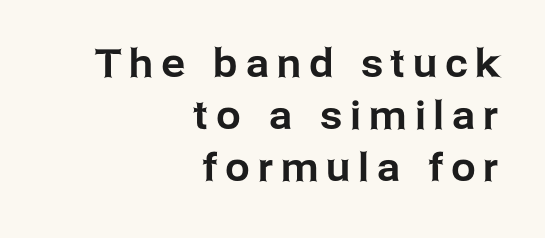
Display-style spreading of the glyphs; the letterfit is very open. Each row of text sits above clean, open space. Here the designer chose a conventional face with non-uniform glyph widths. The block of text has a typical density, with ordinary space between rows.
